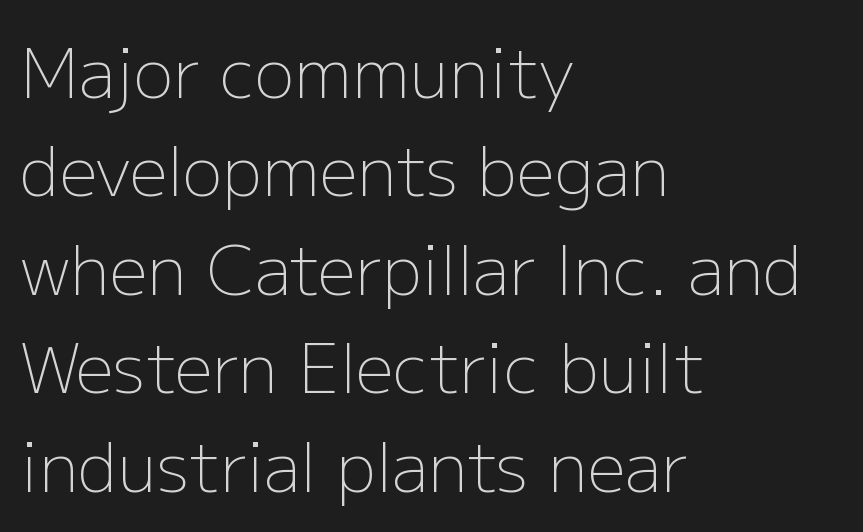
I'd call this a sans setting — the letters go barefoot. Note the varied advance widths — an 'i' is clearly narrower than an 'm'. Students, observe: this is what conventionally led text looks like. Quick note: underline off.
